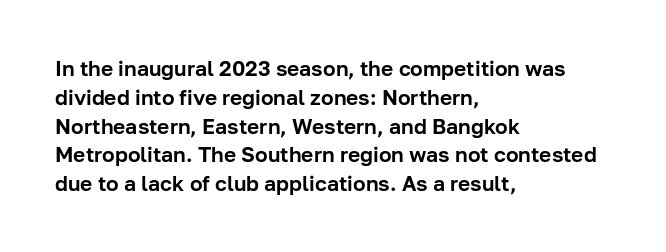
The image shows 21 px text type, upright; set left-aligned, normal line spacing (1.37x), normal letter spacing, not underlined.
